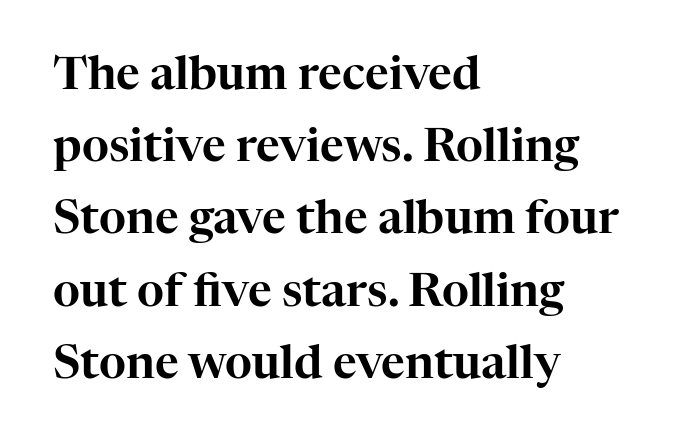
{"serif": "yes", "italic": "no", "width": "normal", "stroke_contrast": "high", "x_height": "medium", "monospaced": "no", "underline": "no", "align": "left", "line_spacing": "normal", "line_spacing_ratio": 1.57, "letter_spacing": "normal", "letter_spacing_em": 0.0, "glyph_px": 46}
